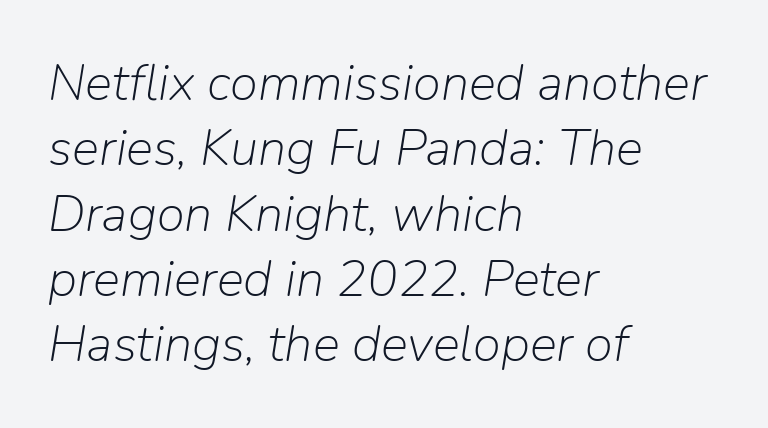
The image shows 51 px light type, italic (leaning right); set left-aligned, normal line spacing (1.28x), normal letter spacing, not underlined; low stroke contrast and a medium x-height.
